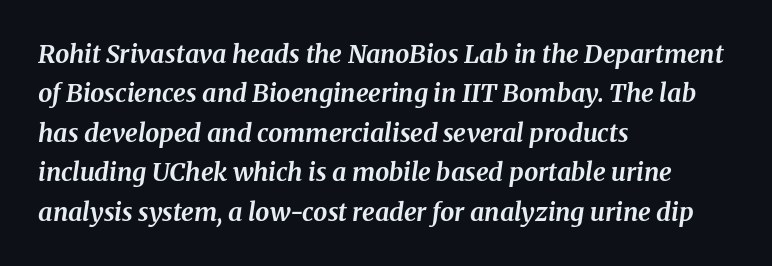
The image shows 25 px bold type, italic (leaning right); set left-aligned, normal line spacing (1.58x), normal letter spacing, not underlined.
